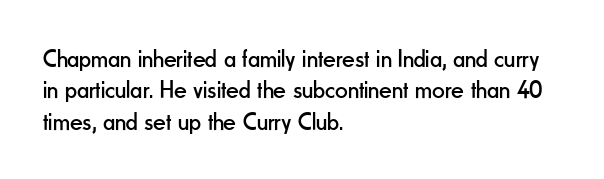
Q: Is the text bold? A: No.
Q: Is the text italic (slanted)? A: No, it is upright.
Q: Is the text underlined? A: No.
Q: How is the paragraph aligned? A: Left-aligned.
Q: Is the spacing between letters normal or unusually wide? A: Normal.
Q: Is the spacing between lines tight, normal or loose? A: Normal.
